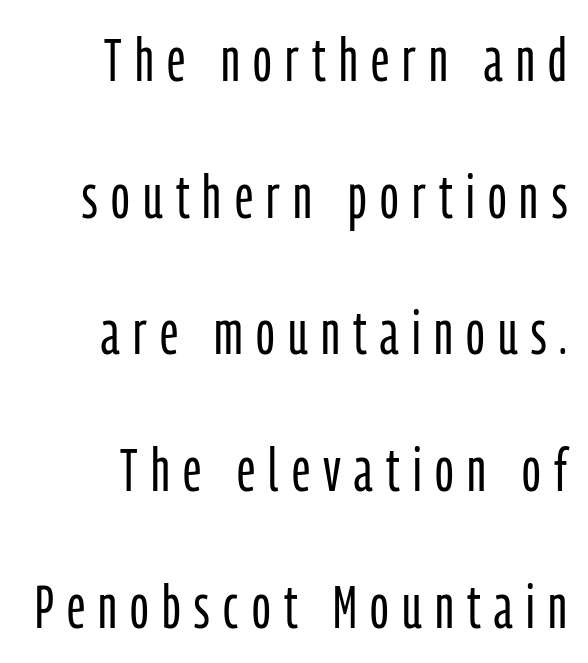
Q: Is the text bold? A: No.
Q: Is the text italic (slanted)? A: No, it is upright.
Q: Is the typeface a serif or a sans-serif typeface? A: Sans-serif.
Q: Is the text underlined? A: No.
Q: How is the paragraph aligned? A: Right-aligned.
Q: Is the spacing between letters normal or unusually wide? A: Unusually wide.
Q: Is the spacing between lines tight, normal or loose? A: Loose.
Q: Width (condensed, normal, or wide)? A: Condensed.
Q: Stroke contrast? A: Low.
Q: x-height? A: Medium.
Q: Monospaced? A: No.
